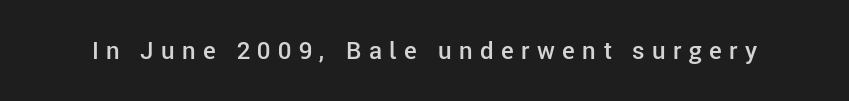
The image shows 24 px text type, upright; set unusually wide letter spacing (+0.31 em), not underlined.
